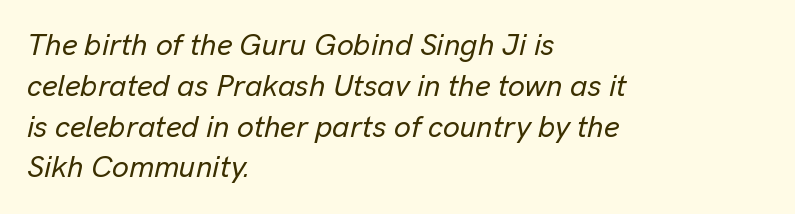
The image shows 30 px text type, italic (leaning right); set left-aligned, normal line spacing (1.36x), normal letter spacing, not underlined; low stroke contrast and a medium x-height.
